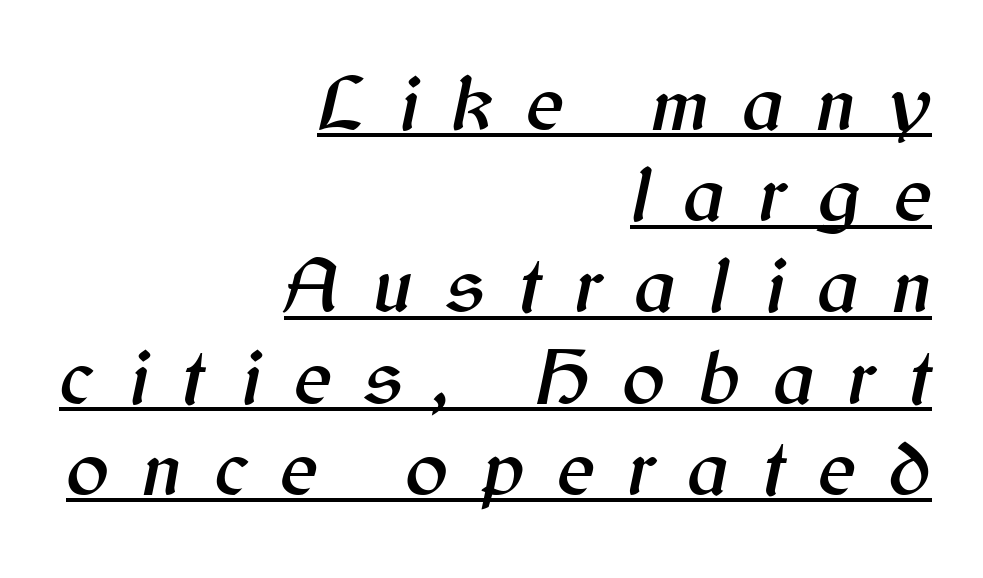
{"italic": "yes", "lean": "right", "slant_degrees": 12, "width": "normal", "stroke_contrast": "medium", "x_height": "medium", "monospaced": "no", "underline": "yes", "align": "right", "line_spacing": "tight", "line_spacing_ratio": 1.14, "letter_spacing": "wide", "letter_spacing_em": 0.41, "glyph_px": 80}
